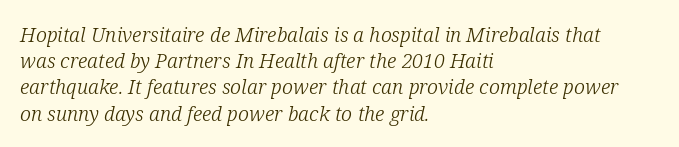
{"italic": "yes", "lean": "right", "slant_degrees": 12, "bold": "no", "underline": "no", "align": "left", "line_spacing": "normal", "line_spacing_ratio": 1.31, "letter_spacing": "normal", "letter_spacing_em": 0.0, "glyph_px": 20}
